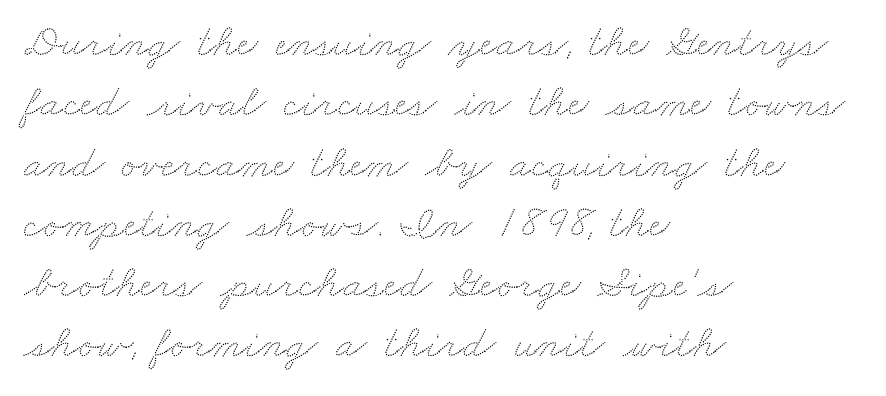
Q: Is the text underlined? A: No.
Q: How is the paragraph aligned? A: Left-aligned.
Q: Is the spacing between letters normal or unusually wide? A: Normal.
Q: Is the spacing between lines tight, normal or loose? A: Normal.
Q: Width (condensed, normal, or wide)? A: Wide.
Q: Stroke contrast? A: Low.
Q: x-height? A: Small.
Q: Monospaced? A: No.
